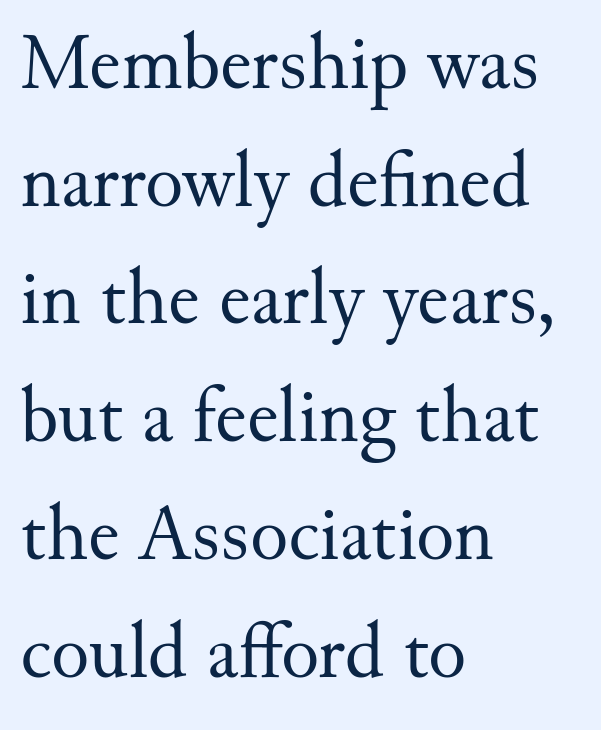
The lines are quadded left. Is the type heavy? It reads as light-to-regular instead. Words float on clear page, feet unadorned. Is this a fixed-width face? No — the glyphs have proportional, varying widths. Does extra space separate the letters? No, they use regular spacing. This sample uses an upright cut, with every glyph sitting square on the baseline.
